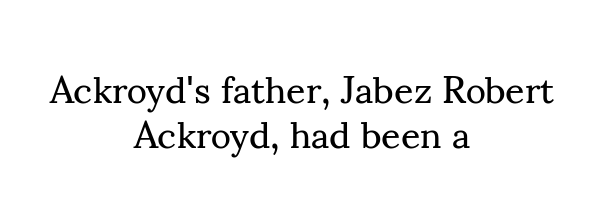
Q: Is the text bold? A: No.
Q: Is the text italic (slanted)? A: No, it is upright.
Q: Is the typeface a serif or a sans-serif typeface? A: Serif.
Q: Is the text underlined? A: No.
Q: How is the paragraph aligned? A: Centered.
Q: Is the spacing between letters normal or unusually wide? A: Normal.
Q: Width (condensed, normal, or wide)? A: Normal.
Q: Stroke contrast? A: Medium.
Q: x-height? A: Small.
Q: Monospaced? A: No.
